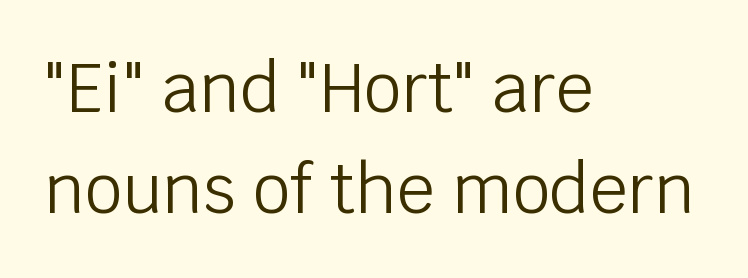
Vertical spacing — default. Horizontally, the lines are justified to the leading edge only. Think of a printed novel: that variable character pitch is what you see here. Every stem runs plumb, perpendicular to the baseline.
